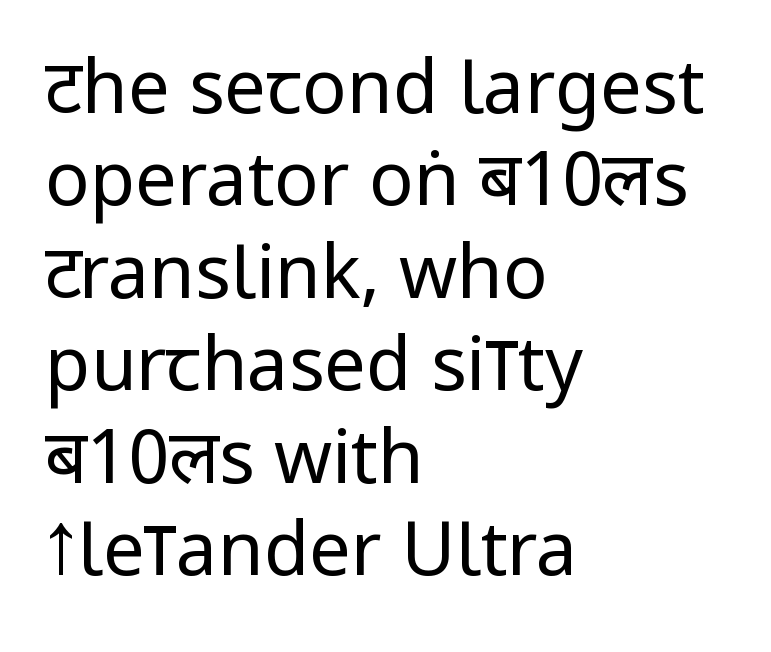
Q: Is the text bold? A: No.
Q: Is the text italic (slanted)? A: No, it is upright.
Q: Is the typeface a serif or a sans-serif typeface? A: Sans-serif.
Q: Is the text underlined? A: No.
Q: How is the paragraph aligned? A: Left-aligned.
Q: Is the spacing between letters normal or unusually wide? A: Normal.
Q: Is the spacing between lines tight, normal or loose? A: Normal.
Q: Width (condensed, normal, or wide)? A: Condensed.
Q: Stroke contrast? A: Low.
